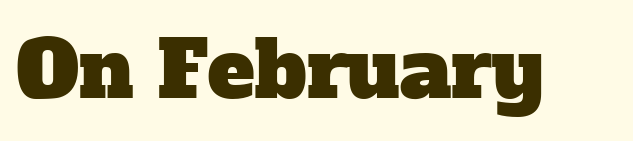
Do the characters align in a grid? No, the font is proportional. The line texture is even and compact thanks to regular tracking. Type without underlining. This rendering employs a face with finishing strokes, i.e., a serif.
